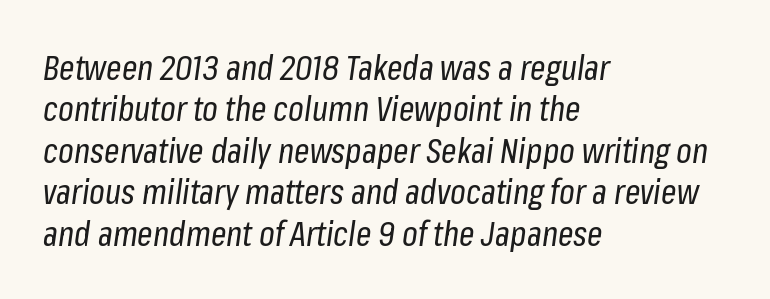
{"italic": "yes", "lean": "right", "slant_degrees": 8, "bold": "no", "weight": "regular", "width": "condensed", "stroke_contrast": "low", "x_height": "medium", "monospaced": "no", "underline": "no", "align": "left", "line_spacing_ratio": 1.22, "letter_spacing": "normal", "letter_spacing_em": 0.0, "glyph_px": 34}
